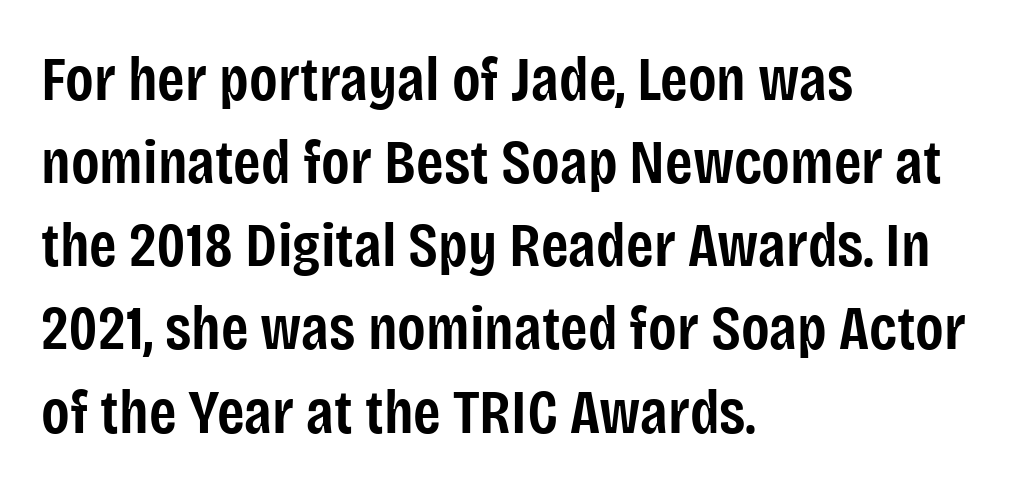
Q: Is the text bold? A: Semi-bold.
Q: Is the text italic (slanted)? A: No, it is upright.
Q: Is the typeface a serif or a sans-serif typeface? A: Sans-serif.
Q: Is the text underlined? A: No.
Q: How is the paragraph aligned? A: Left-aligned.
Q: Is the spacing between letters normal or unusually wide? A: Normal.
Q: Is the spacing between lines tight, normal or loose? A: Normal.
Q: Width (condensed, normal, or wide)? A: Condensed.
Q: Stroke contrast? A: Low.
Q: x-height? A: Large.
Q: Monospaced? A: No.
